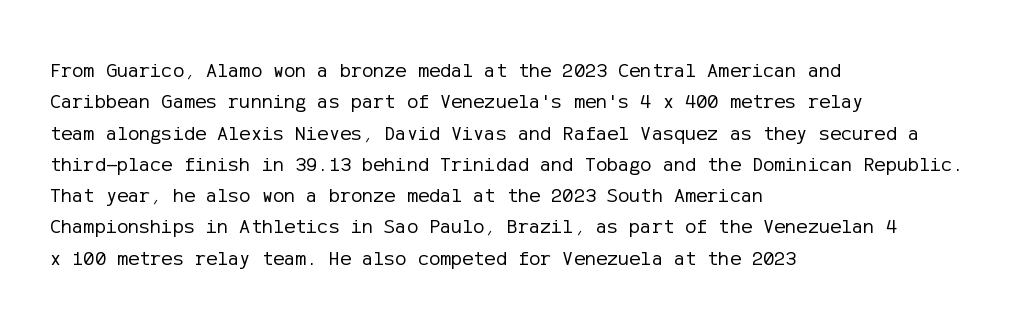
{"italic": "no", "bold": "no", "underline": "no", "align": "left", "line_spacing": "normal", "line_spacing_ratio": 1.49, "letter_spacing": "normal", "letter_spacing_em": 0.0, "glyph_px": 21}
